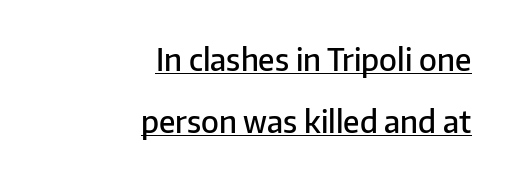
The image shows 31 px semibold sans-serif type, upright; set right-aligned, loose line spacing (1.99x), normal letter spacing, underlined; low stroke contrast and a medium x-height.
